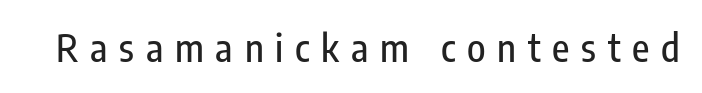
{"serif": "no", "italic": "no", "width": "condensed", "stroke_contrast": "low", "x_height": "medium", "monospaced": "no", "underline": "no", "letter_spacing": "wide", "letter_spacing_em": 0.31, "glyph_px": 38}
